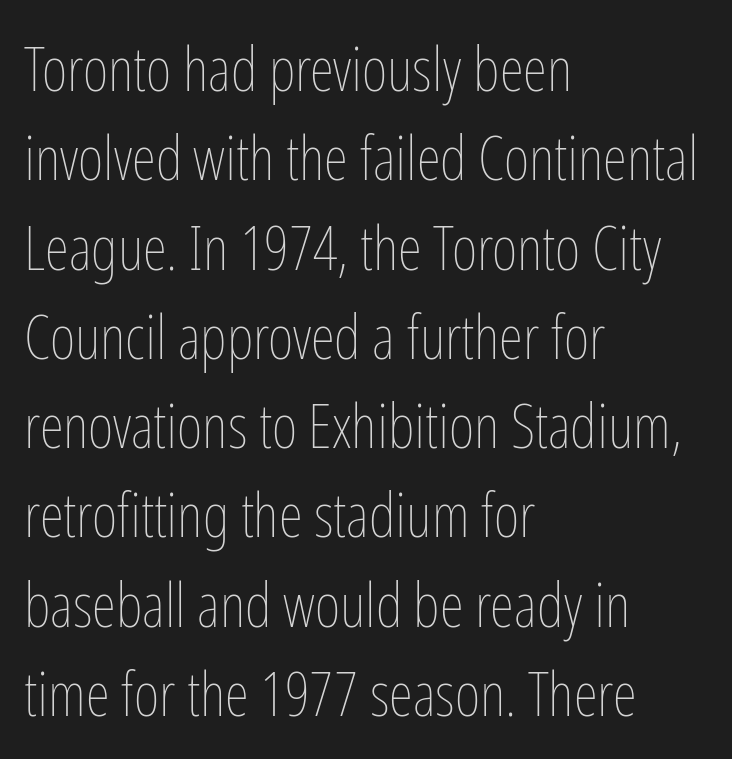
{"italic": "no", "bold": "no", "weight": "thin", "width": "condensed", "stroke_contrast": "low", "x_height": "medium", "monospaced": "no", "underline": "no", "align": "left", "line_spacing": "normal", "line_spacing_ratio": 1.44, "letter_spacing": "normal", "letter_spacing_em": 0.0, "glyph_px": 62}
